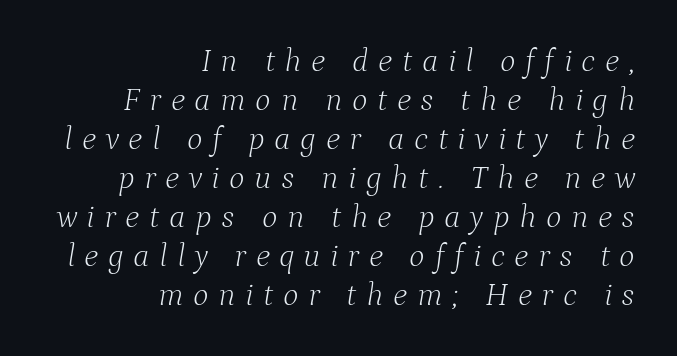
Q: Is the text bold? A: No.
Q: Is the text italic (slanted)? A: Yes, it leans right by about 9 degrees.
Q: Is the typeface a serif or a sans-serif typeface? A: Serif.
Q: Is the text underlined? A: No.
Q: How is the paragraph aligned? A: Right-aligned.
Q: Is the spacing between letters normal or unusually wide? A: Unusually wide.
Q: Width (condensed, normal, or wide)? A: Normal.
Q: Stroke contrast? A: Low.
Q: x-height? A: Medium.
Q: Monospaced? A: No.
